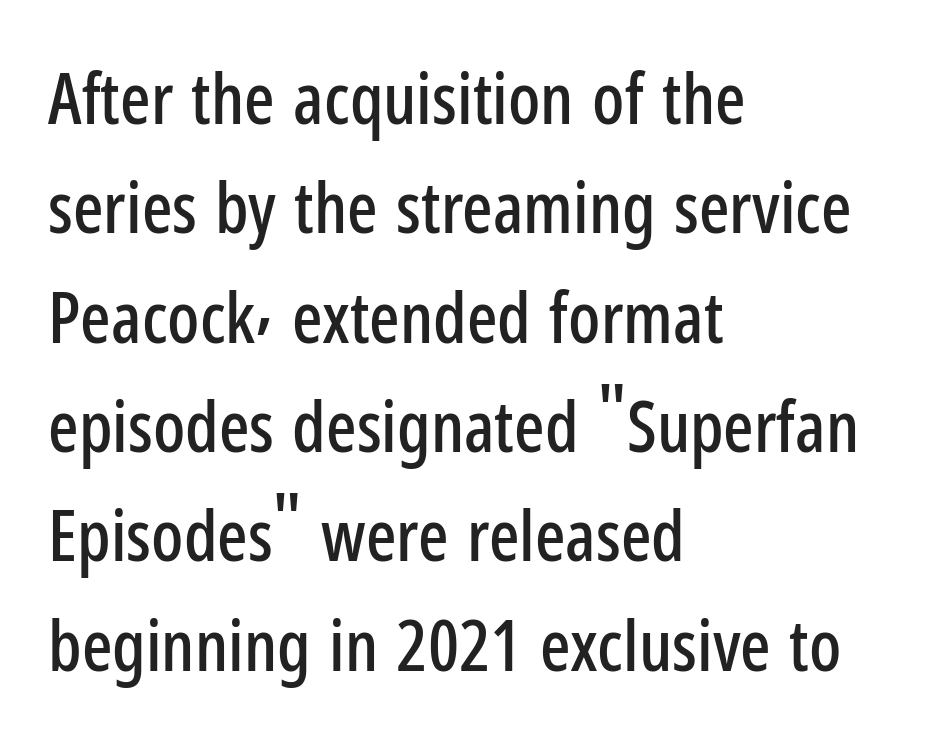
Q: Is the text italic (slanted)? A: No, it is upright.
Q: Is the typeface a serif or a sans-serif typeface? A: Sans-serif.
Q: Is the text underlined? A: No.
Q: How is the paragraph aligned? A: Left-aligned.
Q: Is the spacing between letters normal or unusually wide? A: Normal.
Q: Is the spacing between lines tight, normal or loose? A: Normal.
Q: Width (condensed, normal, or wide)? A: Condensed.
Q: Stroke contrast? A: Low.
Q: x-height? A: Medium.
Q: Monospaced? A: No.
